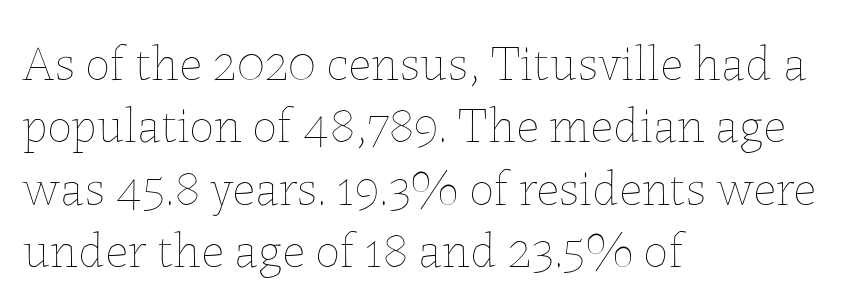
Q: Is the text bold? A: No.
Q: Is the text italic (slanted)? A: No, it is upright.
Q: Is the text underlined? A: No.
Q: How is the paragraph aligned? A: Left-aligned.
Q: Is the spacing between letters normal or unusually wide? A: Normal.
Q: Is the spacing between lines tight, normal or loose? A: Normal.
Q: Width (condensed, normal, or wide)? A: Normal.
Q: Stroke contrast? A: Low.
Q: x-height? A: Medium.
Q: Monospaced? A: No.
